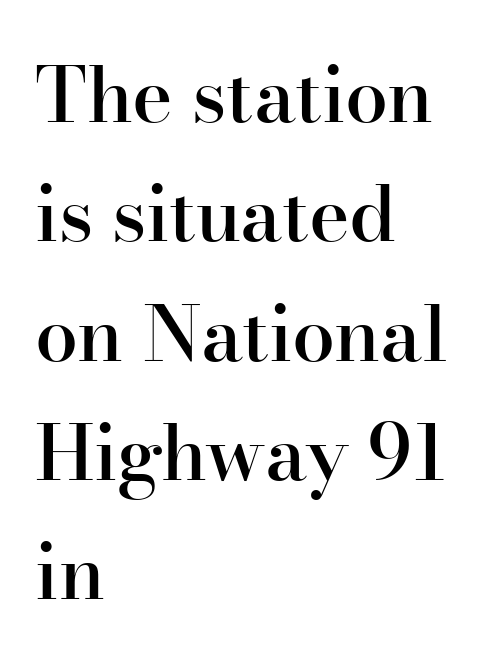
Descenders hang freely into open space. The letters stand upright; this is a roman face. Each new line begins a customary step beneath the previous one. Line beginnings align vertically; line endings do not. Each letter's strokes conclude with small projecting serifs. Each letter keeps its own natural width here, so spacing adapts to shape.
